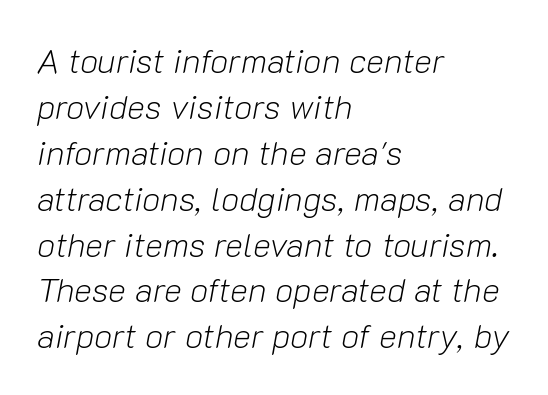
{"italic": "yes", "lean": "right", "slant_degrees": 10, "bold": "no", "weight": "light", "width": "normal", "stroke_contrast": "low", "x_height": "medium", "monospaced": "no", "underline": "no", "align": "left", "line_spacing": "normal", "line_spacing_ratio": 1.35, "letter_spacing": "normal", "letter_spacing_em": 0.0, "glyph_px": 34}
